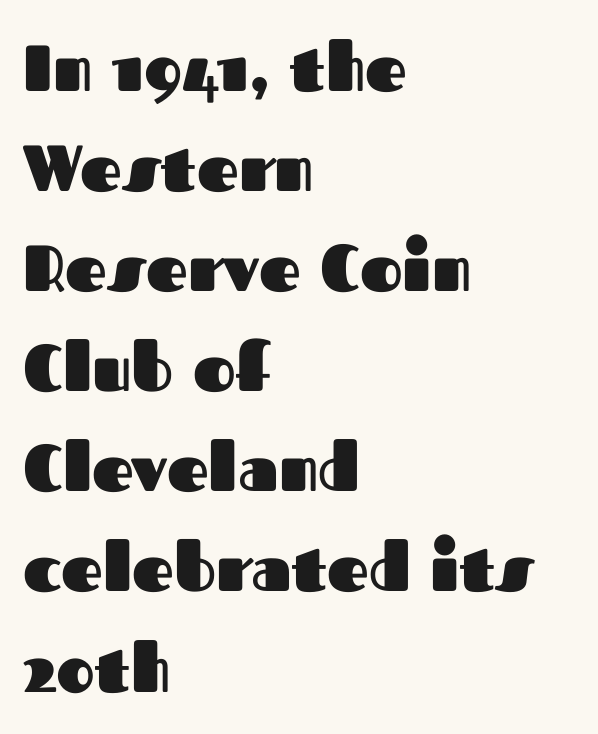
The image shows 65 px heavy sans-serif type, upright; set left-aligned, normal line spacing (1.54x), normal letter spacing, not underlined; medium stroke contrast and a medium x-height.
